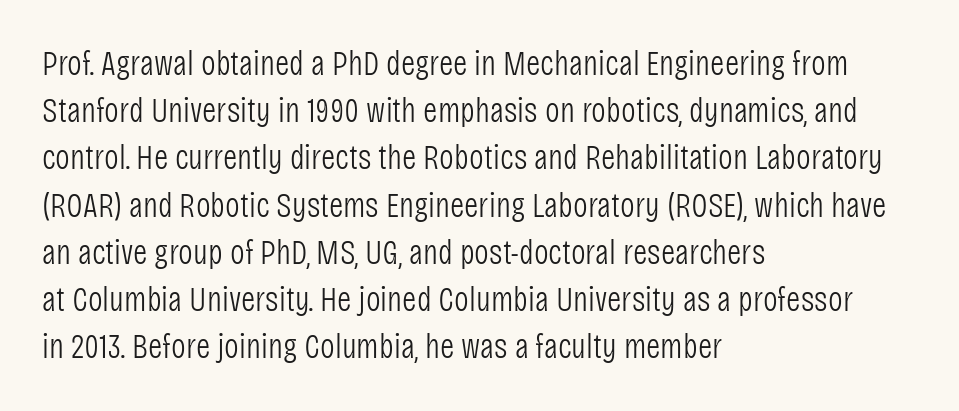
Q: Is the text bold? A: No.
Q: Is the text italic (slanted)? A: No, it is upright.
Q: Is the typeface a serif or a sans-serif typeface? A: Sans-serif.
Q: Is the text underlined? A: No.
Q: How is the paragraph aligned? A: Left-aligned.
Q: Is the spacing between letters normal or unusually wide? A: Normal.
Q: Is the spacing between lines tight, normal or loose? A: Normal.
Q: Width (condensed, normal, or wide)? A: Condensed.
Q: Stroke contrast? A: Low.
Q: x-height? A: Large.
Q: Monospaced? A: No.
